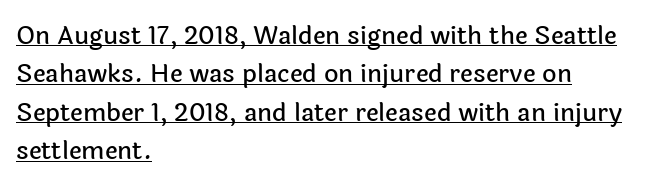
Reading down the block, your eye returns to a fixed left position each line. The passage shown is underscored from start to finish. Evenly set lines give the paragraph a standard silhouette. You can tell it's not italic because the verticals are truly vertical. How are the letters spaced? Ordinarily, with no added tracking.
